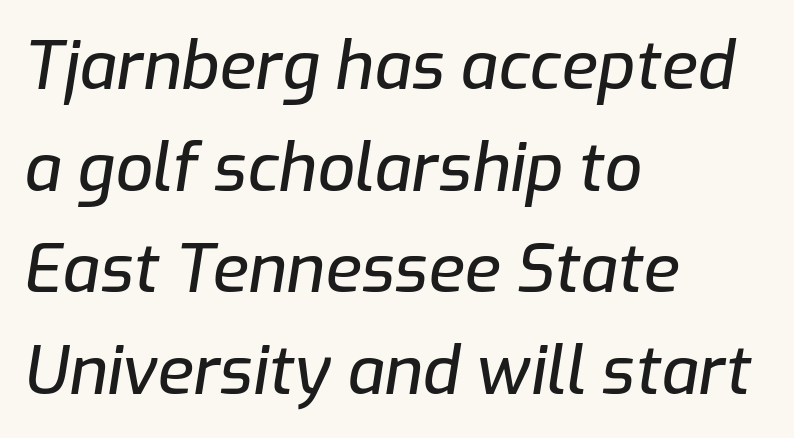
The image shows 66 px text type, italic (leaning right); set left-aligned, normal line spacing (1.54x), normal letter spacing, not underlined; low stroke contrast and a medium x-height.
